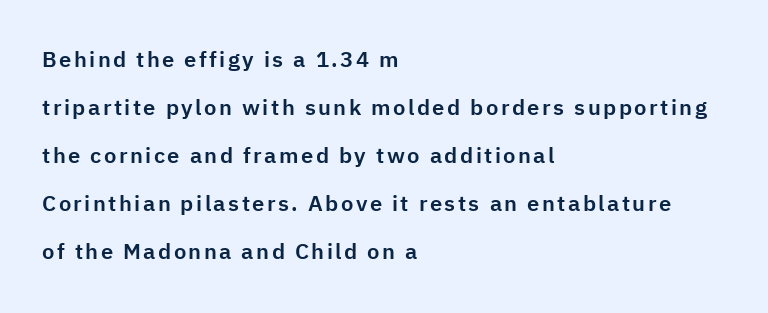
{"italic": "no", "underline": "no", "align": "left", "line_spacing": "loose", "line_spacing_ratio": 2.18, "glyph_px": 22}
